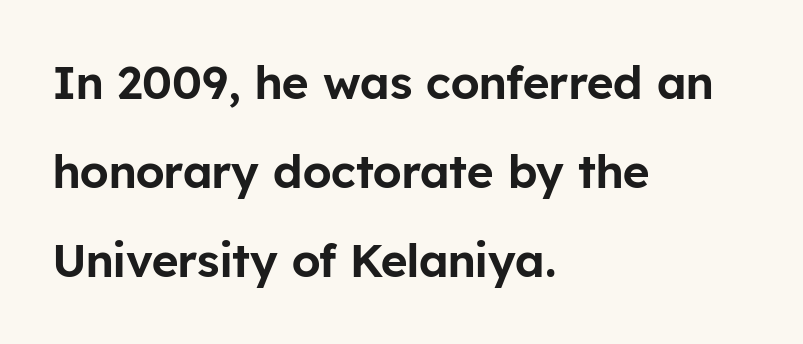
Q: Is the text italic (slanted)? A: No, it is upright.
Q: Is the typeface a serif or a sans-serif typeface? A: Sans-serif.
Q: Is the text underlined? A: No.
Q: How is the paragraph aligned? A: Left-aligned.
Q: Is the spacing between letters normal or unusually wide? A: Normal.
Q: Is the spacing between lines tight, normal or loose? A: Loose.
Q: Width (condensed, normal, or wide)? A: Normal.
Q: Stroke contrast? A: Low.
Q: x-height? A: Medium.
Q: Monospaced? A: No.
